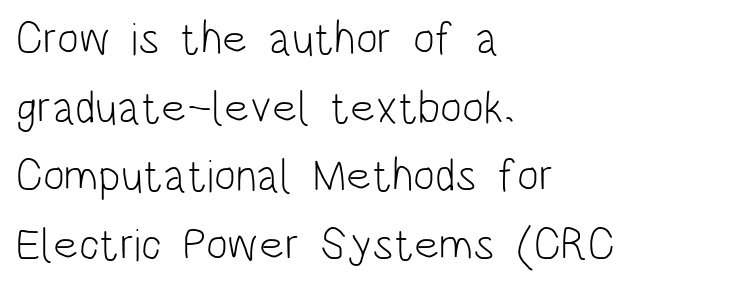
The image shows 46 px light, condensed sans-serif type, upright; set left-aligned, normal line spacing (1.49x), normal letter spacing, not underlined; low stroke contrast and a large x-height.
